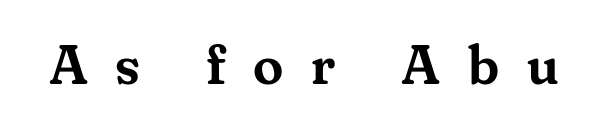
Letter spacing: wide. Spacing verdict: proportional, widths tailored to each character. Is there any slant? The stems are plumb. Honestly, there is no underline to notice here at all. The designer went with a serif here, giving each stem small feet.
